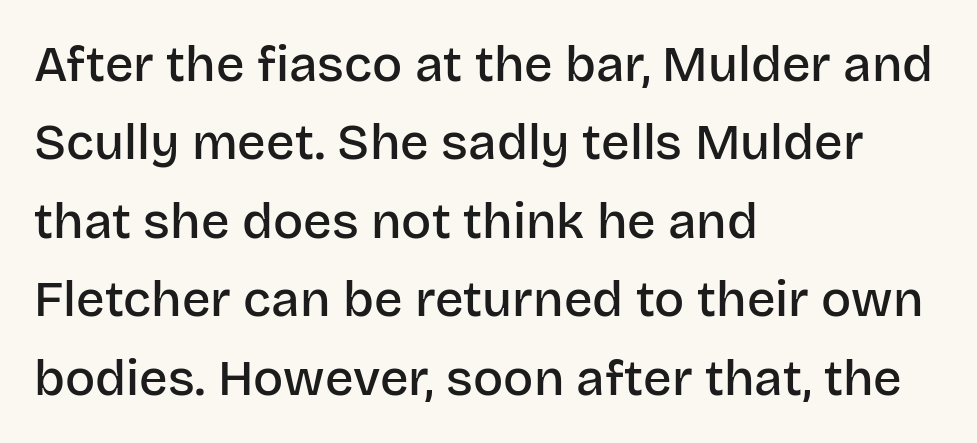
{"serif": "no", "italic": "no", "bold": "semi", "weight": "semibold", "width": "normal", "stroke_contrast": "low", "x_height": "large", "monospaced": "no", "underline": "no", "align": "left", "line_spacing": "normal", "line_spacing_ratio": 1.57, "letter_spacing": "normal", "letter_spacing_em": 0.0, "glyph_px": 50}
